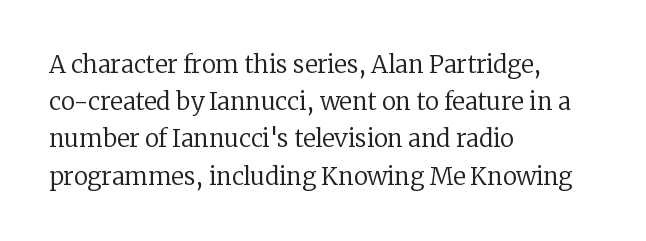
The image shows 24 px text type, upright; set left-aligned, normal line spacing (1.55x), normal letter spacing, not underlined.
